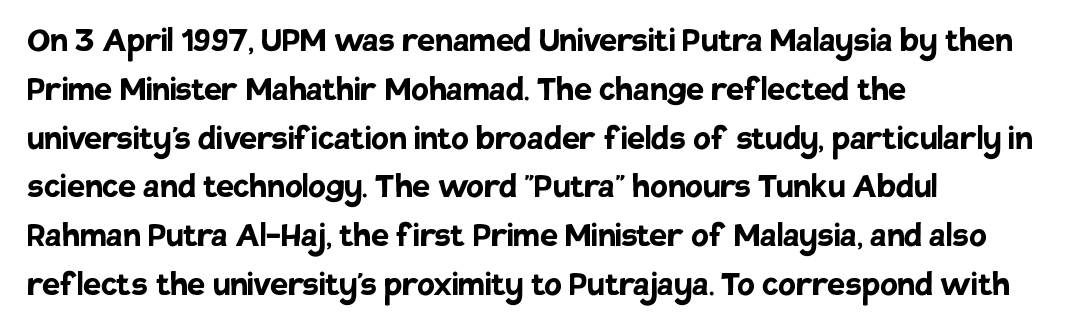
Is the block centered? No — it sits flush against the left margin. Heft: maximum for text — a bold. The text was rendered using a sans face with plain stroke endings. The specimen omits any rule beneath the text block's lines. The tracking reads as untouched default to a designer's eye. No italicization has been applied; the sample stays upright.
